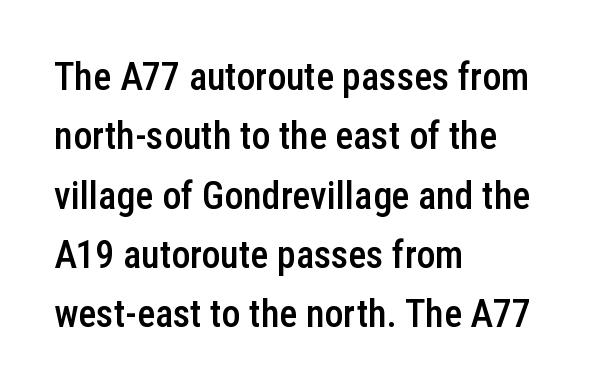
The rendering uses natural spacing where letterforms have individual widths. The glyphs have the mass of a demibold cut, below bold. This block has exactly the height ordinary leading produces. This is roman type, the default non-slanted kind. The strip under each line holds only bare page. The horizontal fit of the characters is conventional and even.
